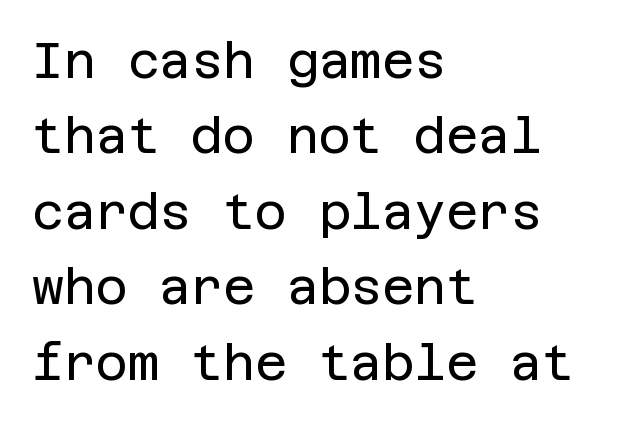
Q: Is the text bold? A: No.
Q: Is the text italic (slanted)? A: No, it is upright.
Q: Is the typeface a serif or a sans-serif typeface? A: Sans-serif.
Q: Is the text underlined? A: No.
Q: How is the paragraph aligned? A: Left-aligned.
Q: Is the spacing between letters normal or unusually wide? A: Normal.
Q: Is the spacing between lines tight, normal or loose? A: Normal.
Q: Width (condensed, normal, or wide)? A: Normal.
Q: Stroke contrast? A: Low.
Q: x-height? A: Large.
